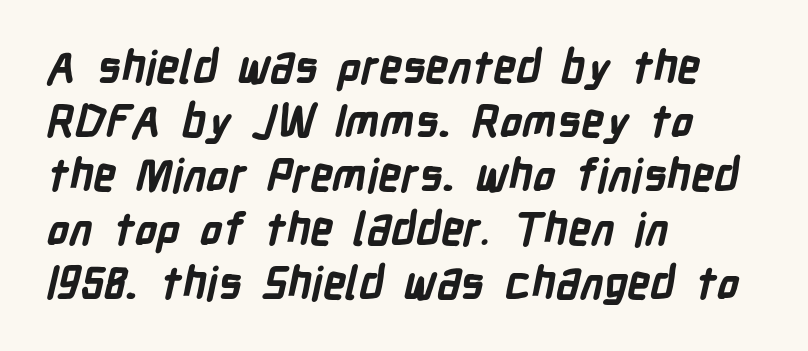
{"serif": "no", "bold": "yes", "weight": "bold", "width": "condensed", "stroke_contrast": "low", "x_height": "medium", "monospaced": "no", "underline": "no", "align": "left", "line_spacing_ratio": 1.2, "letter_spacing": "normal", "letter_spacing_em": 0.0, "glyph_px": 45}
